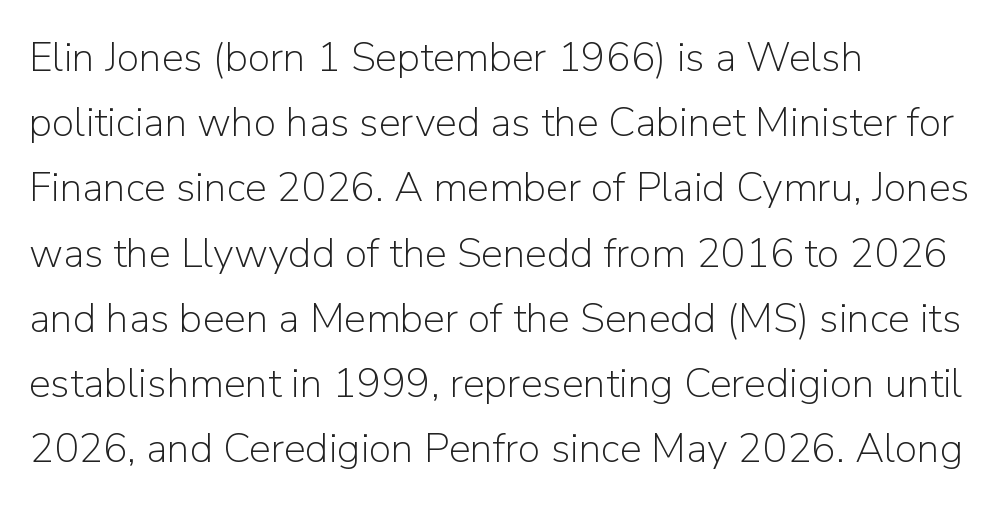
The type sits square on the baseline with zero lean. The glyphs are unaccompanied by any horizontal stroke below them. The weight tops out at a normal text grade. Visually the block forms a straight wall on the left and a jagged coastline on the right. A typesetter would call this zero additional tracking.
